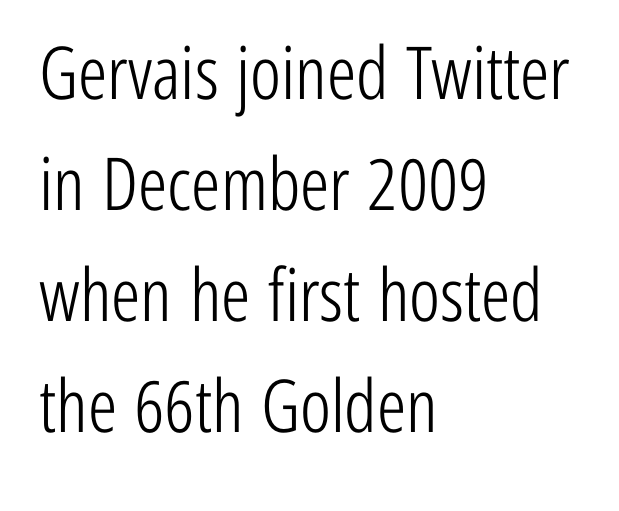
Q: Is the text bold? A: No.
Q: Is the text italic (slanted)? A: No, it is upright.
Q: Is the typeface a serif or a sans-serif typeface? A: Sans-serif.
Q: Is the text underlined? A: No.
Q: How is the paragraph aligned? A: Left-aligned.
Q: Is the spacing between letters normal or unusually wide? A: Normal.
Q: Is the spacing between lines tight, normal or loose? A: Normal.
Q: Width (condensed, normal, or wide)? A: Condensed.
Q: Stroke contrast? A: Low.
Q: x-height? A: Medium.
Q: Monospaced? A: No.
